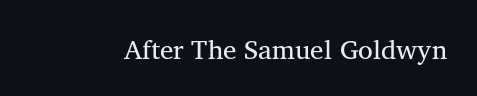
Q: Is the text bold? A: No.
Q: Is the text italic (slanted)? A: No, it is upright.
Q: Is the text underlined? A: No.
Q: Is the spacing between letters normal or unusually wide? A: Normal.
